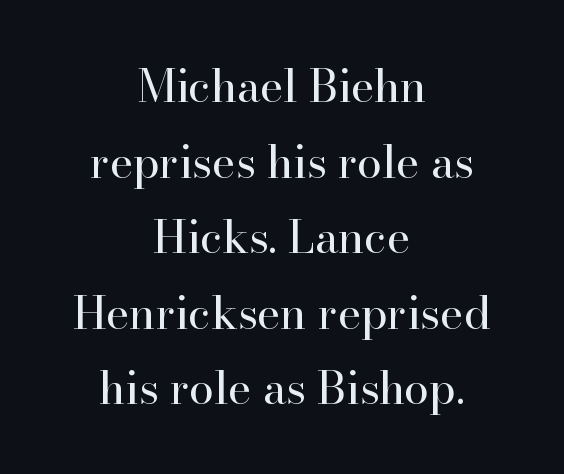
{"serif": "yes", "italic": "no", "bold": "no", "weight": "regular", "width": "normal", "stroke_contrast": "high", "x_height": "small", "monospaced": "no", "underline": "no", "align": "center", "line_spacing": "normal", "line_spacing_ratio": 1.68, "letter_spacing": "normal", "letter_spacing_em": 0.0, "glyph_px": 45}
